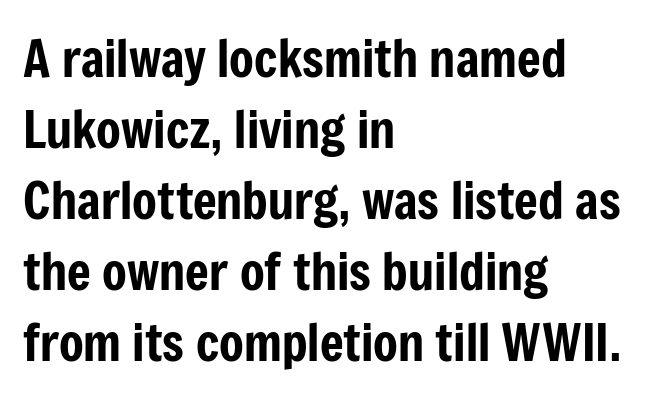
Layout note: lines flush left. Look at the tracking — it's just the regular setting, nothing added. Varying glyph widths throughout — classic text-font behaviour. The text was rendered using a sans face with plain stroke endings.
